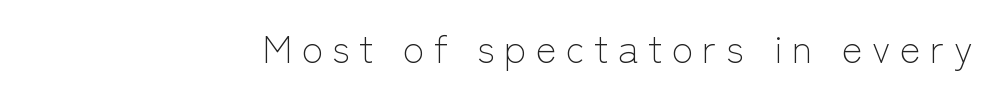
Ordinary non-slanted type is in use. The letters carry no serifs — their stems end cleanly without finishing strokes. Spacing between characters has been opened up far beyond the box default. Note the varied advance widths — an 'i' is clearly narrower than an 'm'. Stems and bowls with no extra thickness — not bold. Teacher's note: observe the even right margin — that is flush-right alignment.
